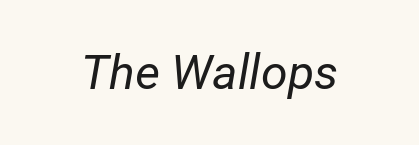
The image shows 48 px regular-weight type, italic (leaning right); set normal letter spacing, not underlined; low stroke contrast and a medium x-height.
